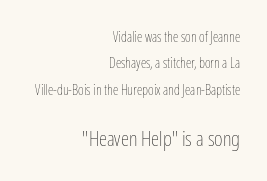
The image shows 21 px text type, upright; set right-aligned, line spacing 1.89x, normal letter spacing, not underlined; the second (bottom) block is 1.5x larger.
